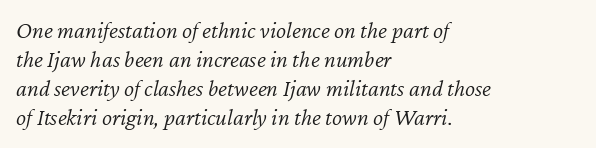
The type is set solid horizontally, with unmodified tracking. The strip under each line holds only bare page. This reads as an unemphasized weight, regular at the heaviest. Line beginnings align vertically; line endings do not. Quick note: italic.
